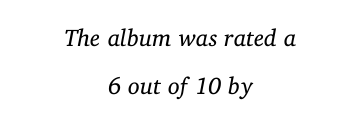
{"italic": "yes", "lean": "right", "slant_degrees": 11, "bold": "no", "underline": "no", "align": "center", "line_spacing": "loose", "line_spacing_ratio": 2.02, "letter_spacing": "normal", "letter_spacing_em": 0.0, "glyph_px": 24}
